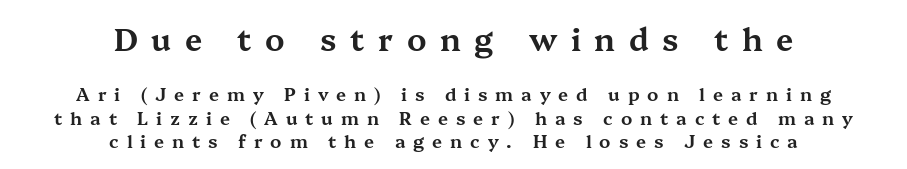
{"serif": "yes", "italic": "no", "width": "wide", "stroke_contrast": "medium", "x_height": "medium", "monospaced": "no", "underline": "no", "align": "center", "line_spacing": "normal", "line_spacing_ratio": 1.28, "letter_spacing": "wide", "letter_spacing_em": 0.44, "larger_block": "first", "size_ratio": 1.72, "glyph_px": 31}
